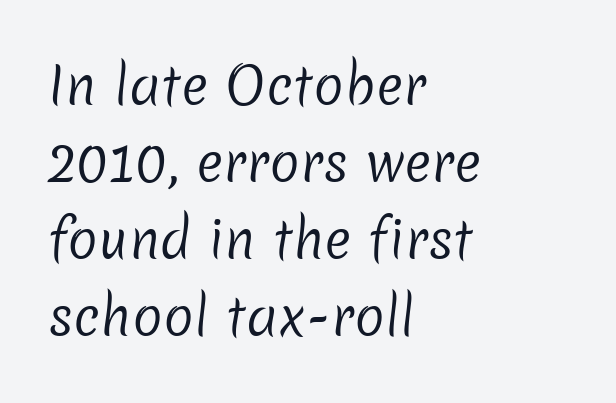
Q: Is the text bold? A: No.
Q: Is the typeface a serif or a sans-serif typeface? A: Sans-serif.
Q: Is the text underlined? A: No.
Q: How is the paragraph aligned? A: Left-aligned.
Q: Is the spacing between letters normal or unusually wide? A: Normal.
Q: Is the spacing between lines tight, normal or loose? A: Normal.
Q: Width (condensed, normal, or wide)? A: Normal.
Q: Stroke contrast? A: Low.
Q: x-height? A: Medium.
Q: Monospaced? A: No.
